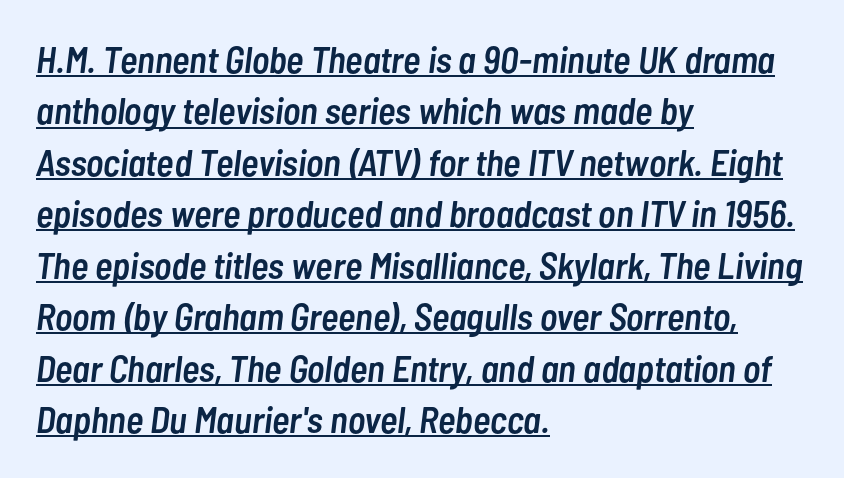
{"italic": "yes", "lean": "right", "slant_degrees": 7, "bold": "semi", "weight": "semibold", "width": "condensed", "stroke_contrast": "low", "x_height": "medium", "monospaced": "no", "underline": "yes", "align": "left", "line_spacing": "normal", "line_spacing_ratio": 1.39, "letter_spacing": "normal", "letter_spacing_em": 0.0, "glyph_px": 37}
